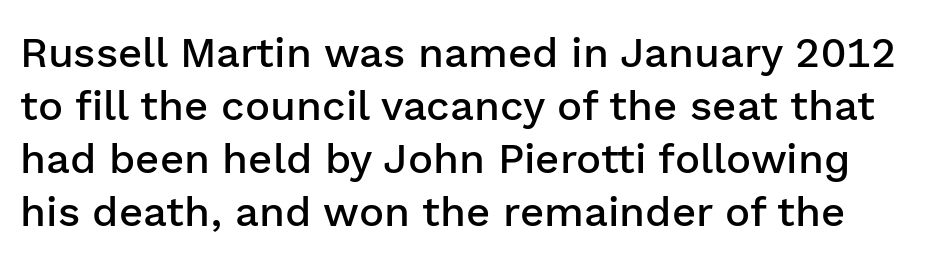
Vertically, the passage feels balanced, rows spaced as you'd expect. These lines are composed in type without serifs. Varying glyph widths throughout — classic text-font behaviour. Is the letter spacing exaggerated? No — it looks like the ordinary default.
